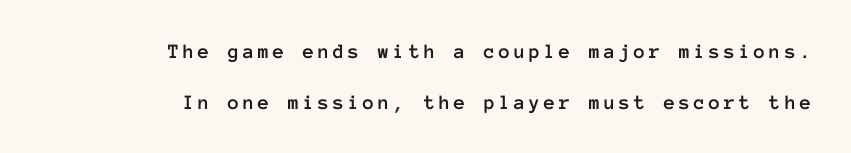
Q: Is the text italic (slanted)? A: No, it is upright.
Q: Is the text underlined? A: No.
Q: How is the paragraph aligned? A: Right-aligned.
Q: Is the spacing between lines tight, normal or loose? A: Loose.
